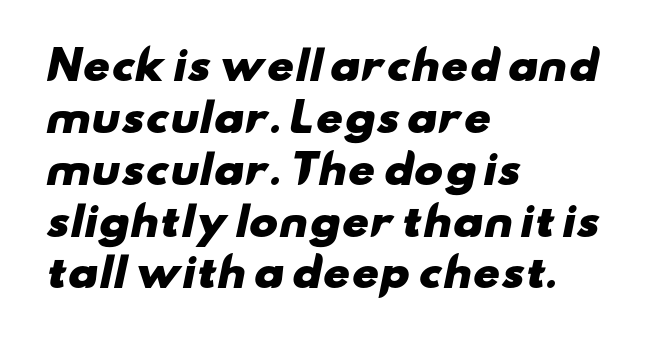
Proportional: the letters do not fall into vertical columns. A dark, heavy texture on the line: the type is bold. Compared with a centered layout, this one pins lines to the left instead. The line texture is even and compact thanks to regular tracking. Observe the absence of serifs on each vertical stroke in this sample.
